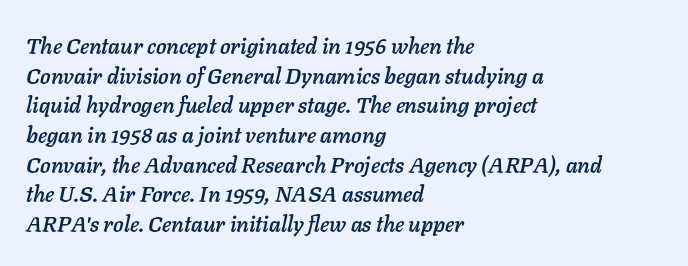
Tall strokes in this sample are angled rather than plumb. Line beginnings align vertically; line endings do not. Regular leading. The passage shown has conventional tracking throughout. Any mark beneath the type? The region is blank.
